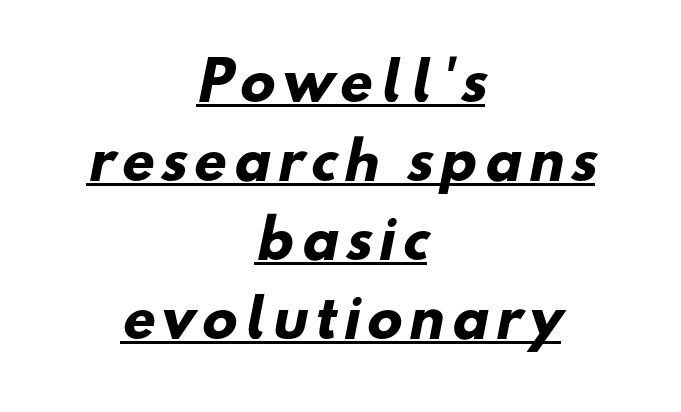
The image shows 52 px heavy sans-serif type; set centered, normal line spacing (1.52x), underlined; low stroke contrast and a small x-height.
